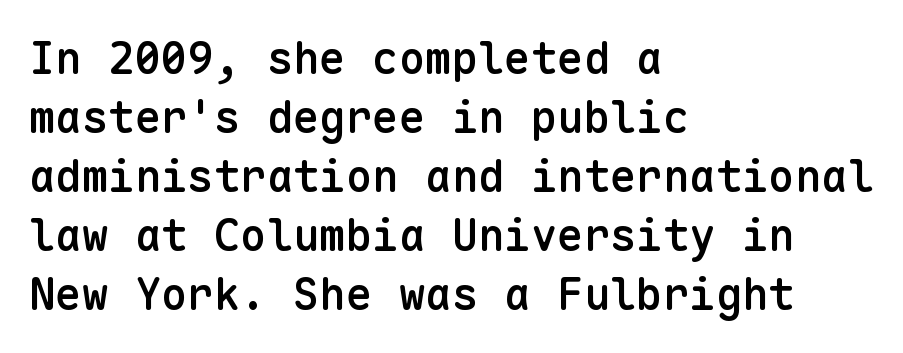
Line beginnings align vertically; line endings do not. The face used here is rendered with its standard letterfit. Vertical strokes here are truly vertical. To sum up the face: it is a sans, with no serifs. A typesetter would call this leading conventional body-copy spacing.
